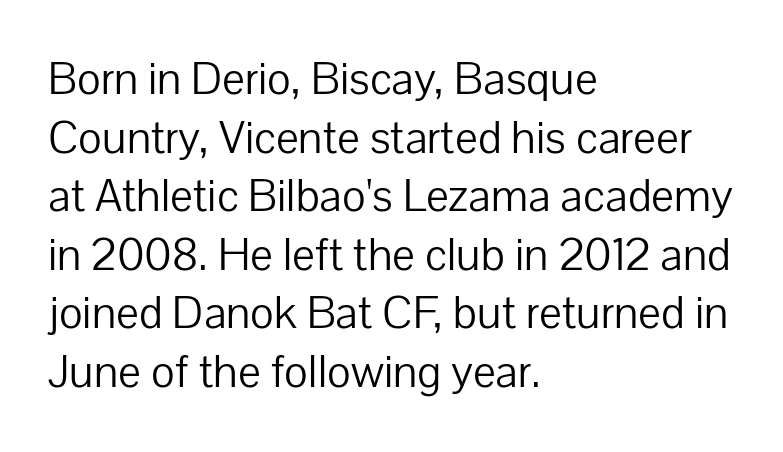
Q: Is the text bold? A: No.
Q: Is the text italic (slanted)? A: No, it is upright.
Q: Is the typeface a serif or a sans-serif typeface? A: Sans-serif.
Q: Is the text underlined? A: No.
Q: How is the paragraph aligned? A: Left-aligned.
Q: Is the spacing between letters normal or unusually wide? A: Normal.
Q: Width (condensed, normal, or wide)? A: Normal.
Q: Stroke contrast? A: Low.
Q: x-height? A: Medium.
Q: Monospaced? A: No.
